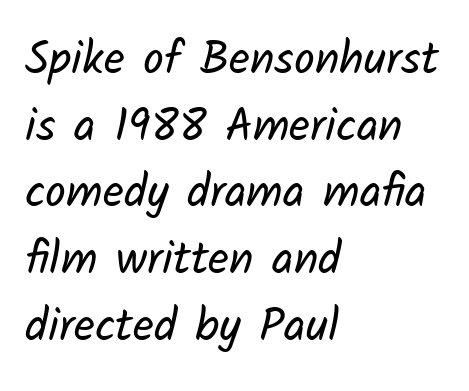
{"serif": "no", "bold": "no", "weight": "regular", "width": "normal", "stroke_contrast": "low", "x_height": "medium", "monospaced": "no", "underline": "no", "align": "left", "line_spacing": "normal", "line_spacing_ratio": 1.45, "letter_spacing": "normal", "letter_spacing_em": 0.0, "glyph_px": 46}
